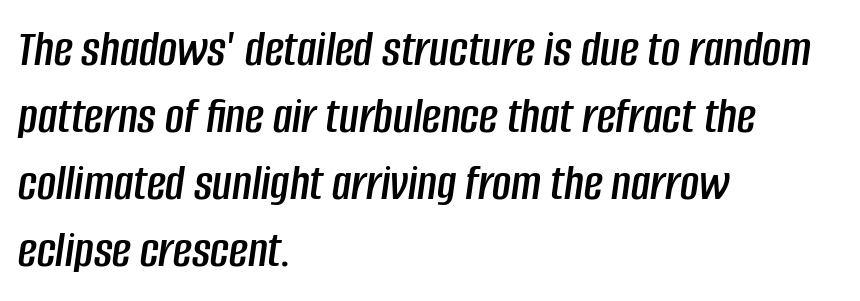
The image shows 52 px condensed type, italic (leaning right); set left-aligned, normal line spacing (1.29x), normal letter spacing, not underlined; low stroke contrast and a large x-height.
